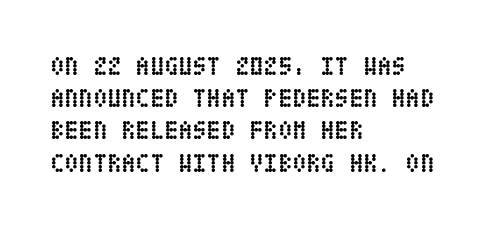
{"italic": "no", "bold": "yes", "underline": "no", "align": "left", "line_spacing_ratio": 1.24, "letter_spacing": "normal", "letter_spacing_em": 0.0, "glyph_px": 26}
